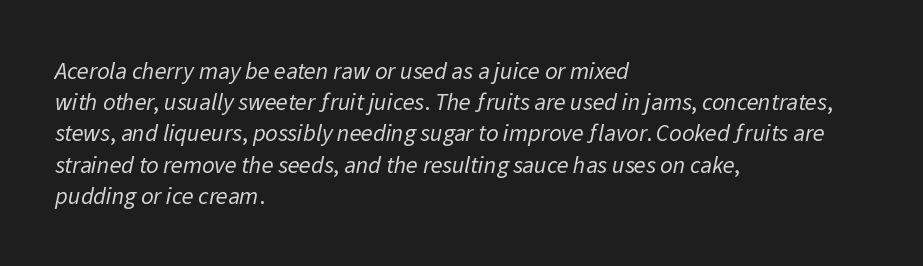
Clear beneath every line of the passage. Does the leading feel generous? No, just average. Students, note that the glyphs here touch the page at normal intervals. Notice how the passage keeps a crisp vertical edge on the left only.
